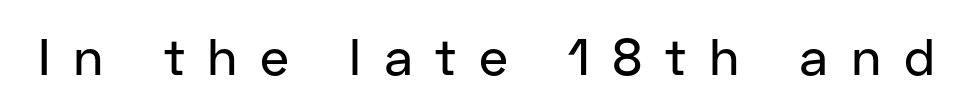
{"serif": "no", "italic": "no", "width": "normal", "stroke_contrast": "low", "x_height": "medium", "monospaced": "no", "underline": "no", "letter_spacing": "wide", "letter_spacing_em": 0.44, "glyph_px": 51}
